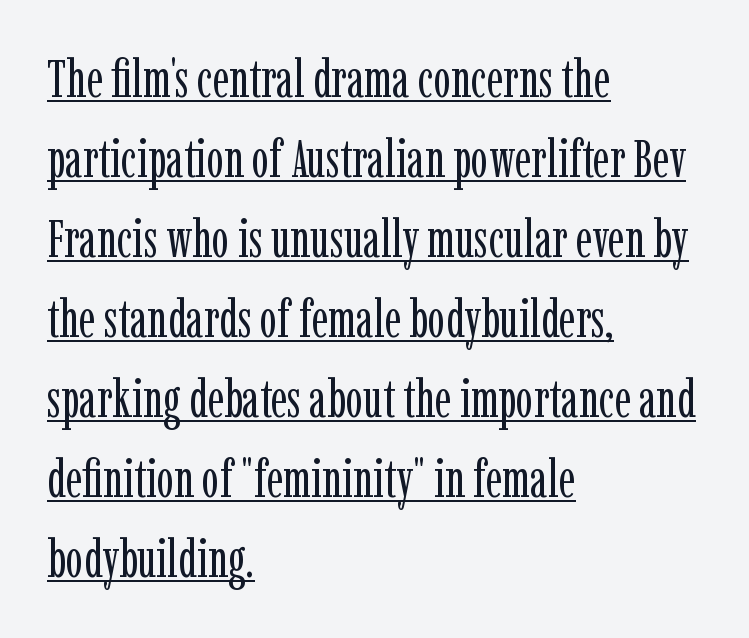
The image shows 52 px regular-weight, condensed serif type, upright; set left-aligned, normal line spacing (1.54x), normal letter spacing, underlined; low stroke contrast and a medium x-height.
